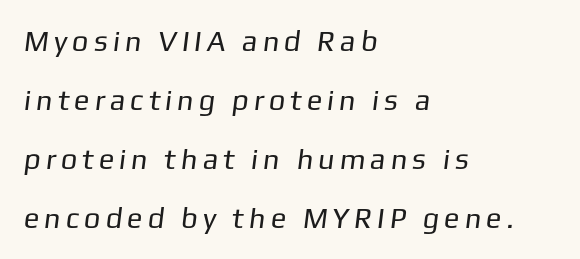
Q: Is the text bold? A: No.
Q: Is the typeface a serif or a sans-serif typeface? A: Sans-serif.
Q: Is the text underlined? A: No.
Q: How is the paragraph aligned? A: Left-aligned.
Q: Is the spacing between lines tight, normal or loose? A: Loose.
Q: Width (condensed, normal, or wide)? A: Normal.
Q: Stroke contrast? A: Low.
Q: x-height? A: Medium.
Q: Monospaced? A: No.
